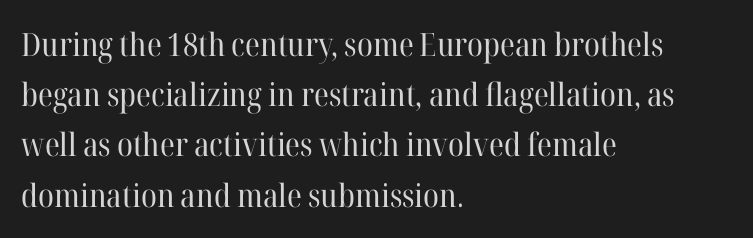
Q: Is the text bold? A: No.
Q: Is the text italic (slanted)? A: No, it is upright.
Q: Is the typeface a serif or a sans-serif typeface? A: Serif.
Q: Is the text underlined? A: No.
Q: How is the paragraph aligned? A: Left-aligned.
Q: Is the spacing between letters normal or unusually wide? A: Normal.
Q: Is the spacing between lines tight, normal or loose? A: Normal.
Q: Width (condensed, normal, or wide)? A: Normal.
Q: Stroke contrast? A: High.
Q: x-height? A: Medium.
Q: Monospaced? A: No.
